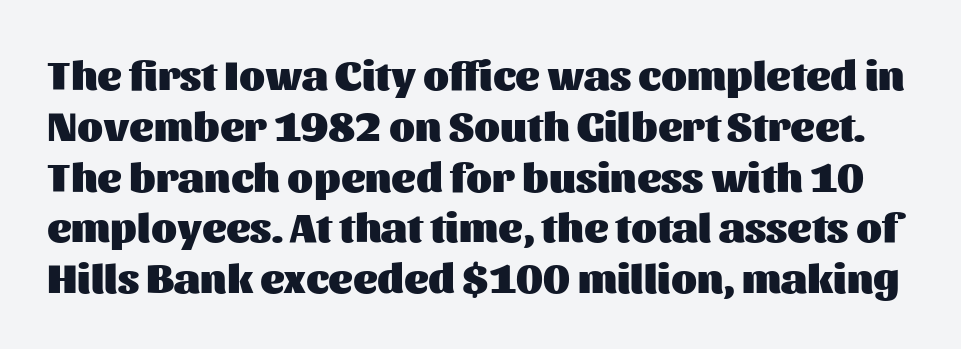
The image shows 42 px heavy sans-serif type, upright; set line spacing 1.21x, normal letter spacing, not underlined; medium stroke contrast and a medium x-height.
